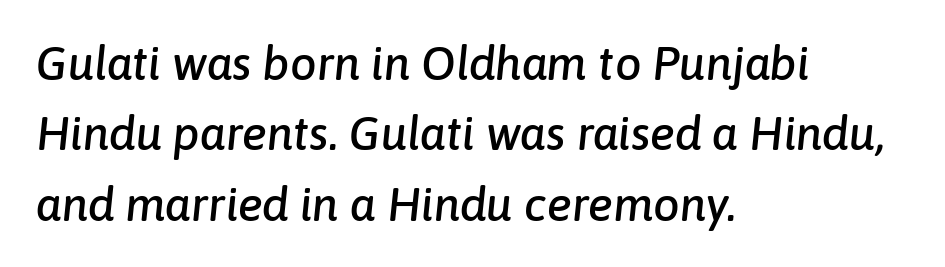
Q: Is the text italic (slanted)? A: Yes, it leans right by about 6 degrees.
Q: Is the text underlined? A: No.
Q: How is the paragraph aligned? A: Left-aligned.
Q: Is the spacing between letters normal or unusually wide? A: Normal.
Q: Is the spacing between lines tight, normal or loose? A: Normal.
Q: Width (condensed, normal, or wide)? A: Normal.
Q: Stroke contrast? A: Low.
Q: x-height? A: Medium.
Q: Monospaced? A: No.
